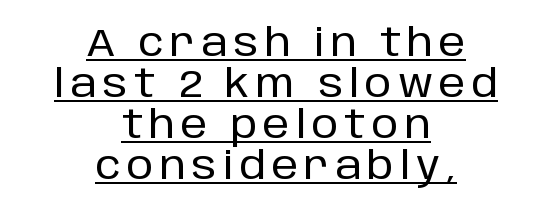
Q: Is the text italic (slanted)? A: No, it is upright.
Q: Is the typeface a serif or a sans-serif typeface? A: Sans-serif.
Q: Is the text underlined? A: Yes.
Q: How is the paragraph aligned? A: Centered.
Q: Is the spacing between lines tight, normal or loose? A: Tight.
Q: Width (condensed, normal, or wide)? A: Normal.
Q: Stroke contrast? A: Low.
Q: x-height? A: Large.
Q: Monospaced? A: No.
